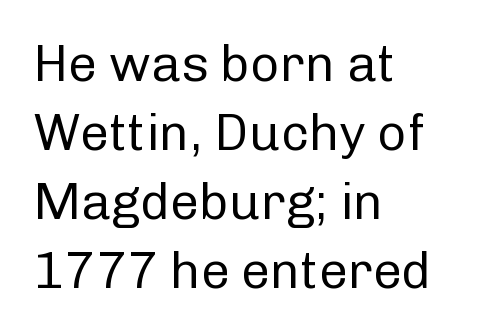
It's the straight-up-and-down kind of type. Letters rest on an invisible, unmarked baseline. Here the designer chose a conventional face with non-uniform glyph widths. This rendering employs a face without finishing strokes, i.e., a sans-serif.
